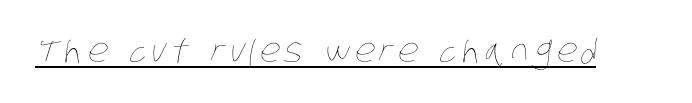
The image shows 32 px thin, condensed type; set underlined; low stroke contrast and a large x-height.
